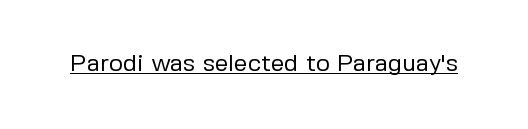
{"italic": "no", "bold": "no", "underline": "yes", "letter_spacing": "normal", "letter_spacing_em": 0.0, "glyph_px": 24}
